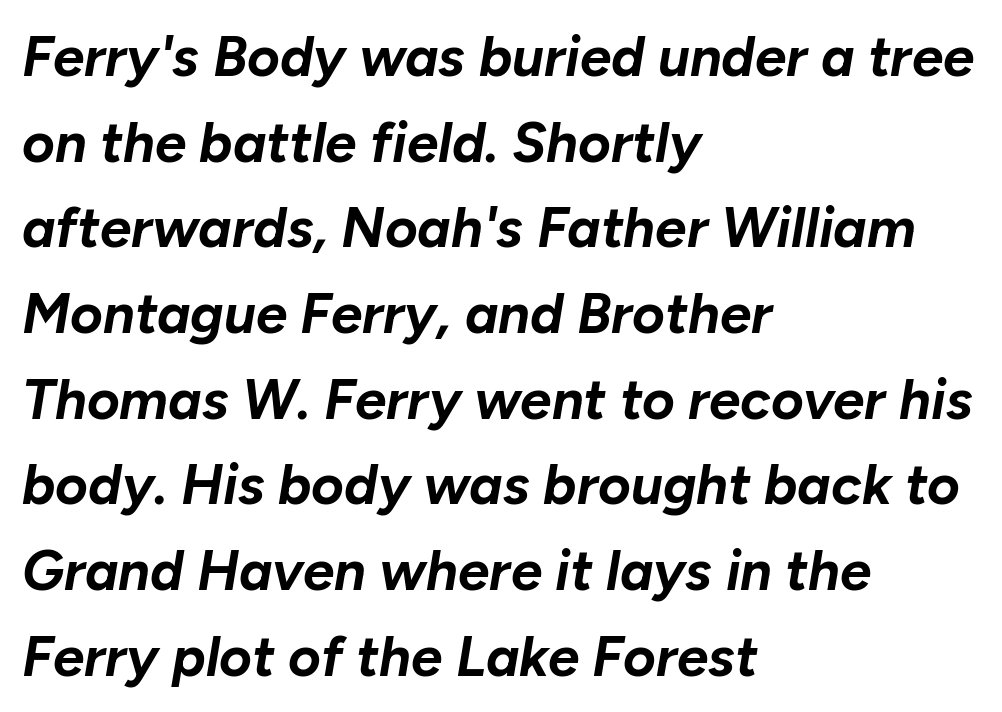
Q: Is the text bold? A: Yes.
Q: Is the text italic (slanted)? A: Yes, it leans right by about 10 degrees.
Q: Is the text underlined? A: No.
Q: How is the paragraph aligned? A: Left-aligned.
Q: Is the spacing between letters normal or unusually wide? A: Normal.
Q: Is the spacing between lines tight, normal or loose? A: Normal.
Q: Width (condensed, normal, or wide)? A: Normal.
Q: Stroke contrast? A: Low.
Q: x-height? A: Medium.
Q: Monospaced? A: No.
